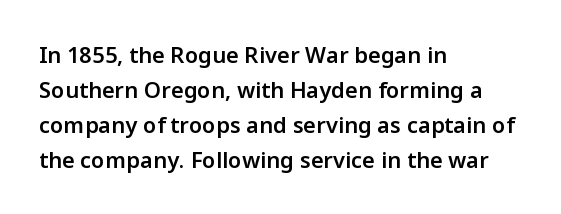
The image shows 22 px text type, upright; set left-aligned, normal line spacing (1.59x), normal letter spacing, not underlined.
